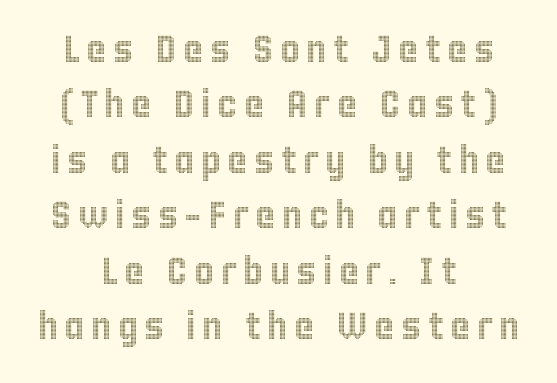
{"italic": "no", "width": "condensed", "x_height": "large", "monospaced": "no", "underline": "no", "align": "center", "line_spacing": "normal", "line_spacing_ratio": 1.46, "glyph_px": 38}
